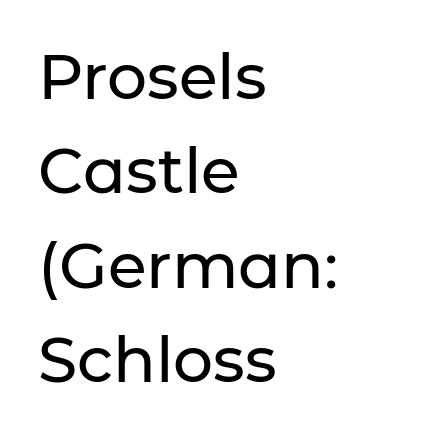
Q: Is the text italic (slanted)? A: No, it is upright.
Q: Is the typeface a serif or a sans-serif typeface? A: Sans-serif.
Q: Is the text underlined? A: No.
Q: How is the paragraph aligned? A: Left-aligned.
Q: Is the spacing between letters normal or unusually wide? A: Normal.
Q: Is the spacing between lines tight, normal or loose? A: Normal.
Q: Width (condensed, normal, or wide)? A: Normal.
Q: Stroke contrast? A: Low.
Q: x-height? A: Medium.
Q: Monospaced? A: No.
